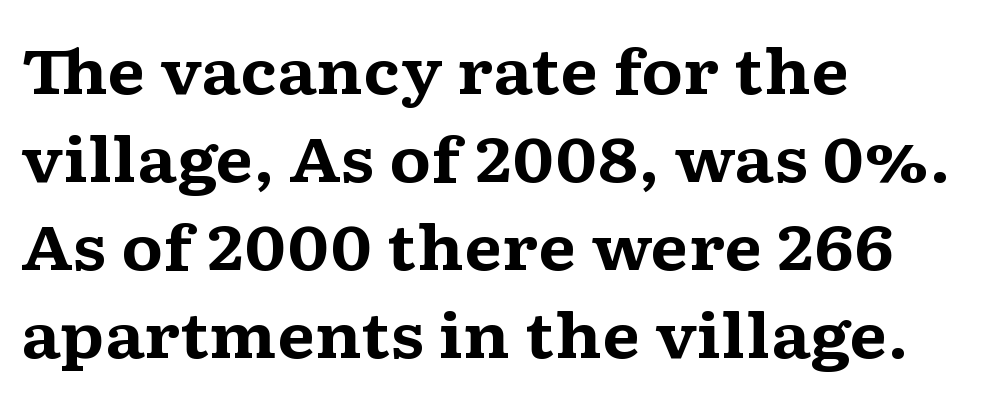
Note the varied advance widths — an 'i' is clearly narrower than an 'm'. The vertical gap from one line to the next is medium. Nope, not italic — everything's standing straight. Its strokes are broad and dark, the hallmark of bold type. All the whitespace from short lines collects on the right. The glyphs are unaccompanied by any horizontal stroke below them.
